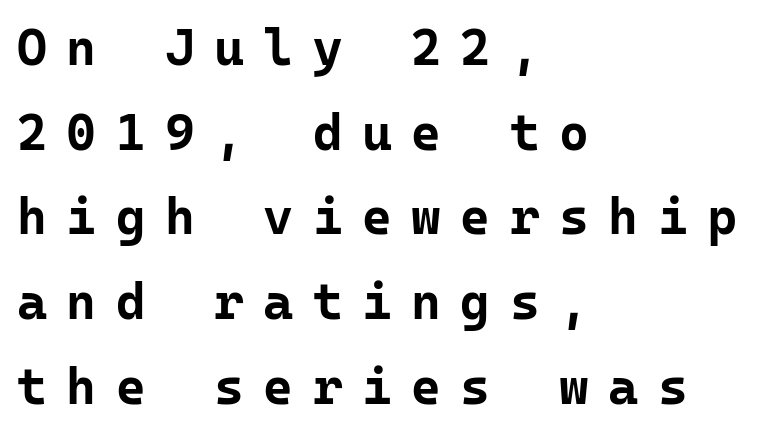
Q: Is the text bold? A: Yes.
Q: Is the text italic (slanted)? A: No, it is upright.
Q: Is the typeface a serif or a sans-serif typeface? A: Sans-serif.
Q: Is the text underlined? A: No.
Q: How is the paragraph aligned? A: Left-aligned.
Q: Is the spacing between letters normal or unusually wide? A: Unusually wide.
Q: Is the spacing between lines tight, normal or loose? A: Normal.
Q: Width (condensed, normal, or wide)? A: Normal.
Q: Stroke contrast? A: Low.
Q: x-height? A: Medium.
Q: Monospaced? A: Yes.
